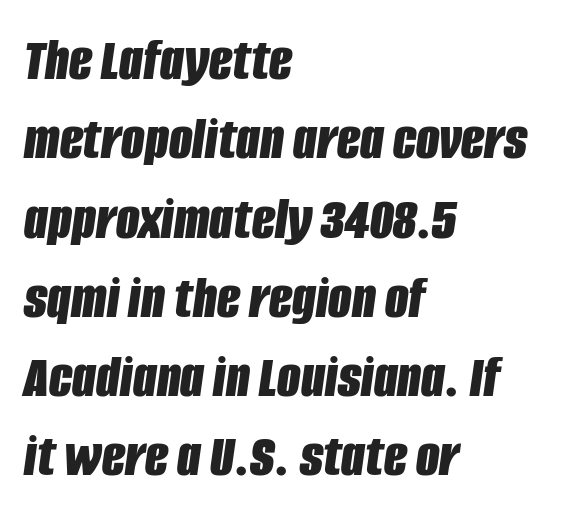
Every row of glyphs begins at an identical x-position on the left. Compared with ordinary roman type, these characters are visibly tilted. Has an underline been added? It has not. A dark, heavy texture on the line: the type is bold.
